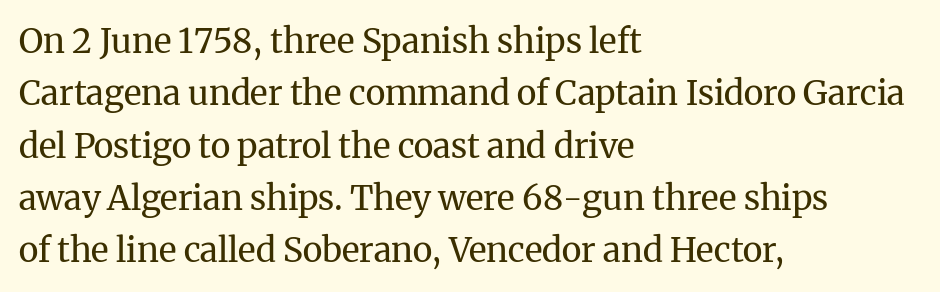
Q: Is the text bold? A: No.
Q: Is the text italic (slanted)? A: No, it is upright.
Q: Is the typeface a serif or a sans-serif typeface? A: Serif.
Q: Is the text underlined? A: No.
Q: How is the paragraph aligned? A: Left-aligned.
Q: Is the spacing between letters normal or unusually wide? A: Normal.
Q: Is the spacing between lines tight, normal or loose? A: Normal.
Q: Width (condensed, normal, or wide)? A: Normal.
Q: Stroke contrast? A: Medium.
Q: x-height? A: Medium.
Q: Monospaced? A: No.
